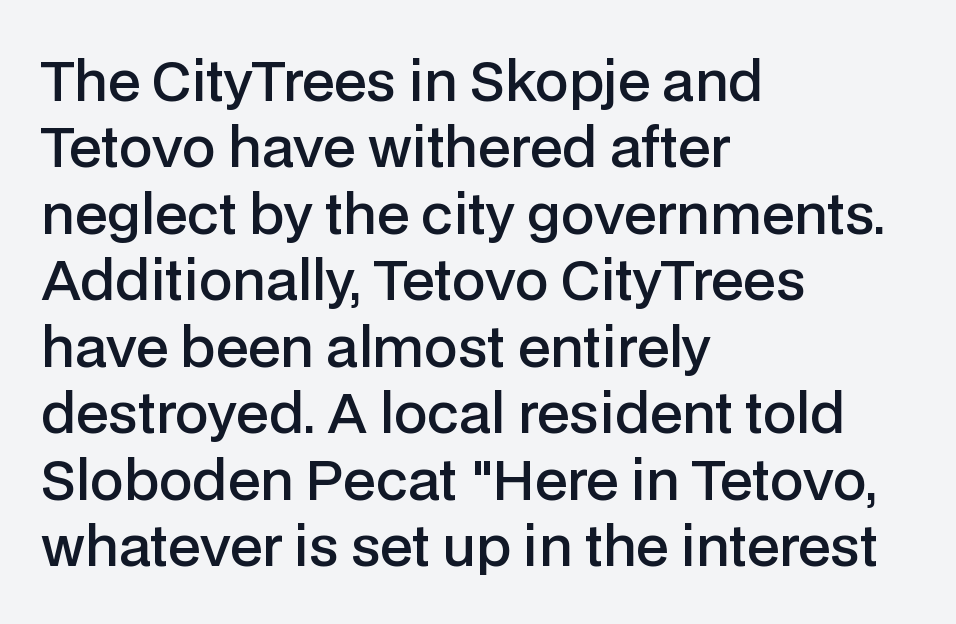
The strokes are fattened partway — semibold, not bold. Left-aligned paragraph, ragged on the right. Vertical strokes here are truly vertical. Think of a printed novel: that variable character pitch is what you see here. Nothing unusual about the tracking: characters are spaced as the font intends. Check where the strokes stop: nothing finishes them off — pure sans.
